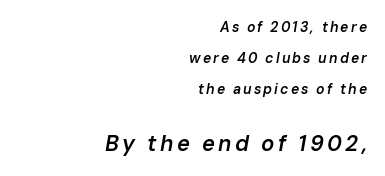
The image shows 22 px text type, italic (leaning right); set right-aligned, loose line spacing (2.22x), not underlined; the second (bottom) block is 1.57x larger.
